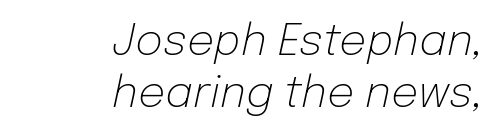
Q: Is the text bold? A: No.
Q: Is the text italic (slanted)? A: Yes, it leans right by about 12 degrees.
Q: Is the text underlined? A: No.
Q: How is the paragraph aligned? A: Right-aligned.
Q: Is the spacing between letters normal or unusually wide? A: Normal.
Q: Width (condensed, normal, or wide)? A: Normal.
Q: Stroke contrast? A: Low.
Q: x-height? A: Medium.
Q: Monospaced? A: No.
